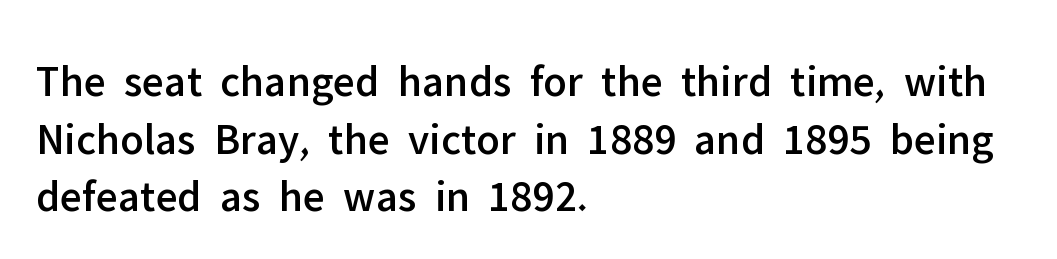
Does the lettering tilt? It doesn't — this is upright. The lines sit at an ordinary, default distance from one another. The typeface chosen for these lines omits serifs. The passage shown is typed in a proportional face where columns would drift.
